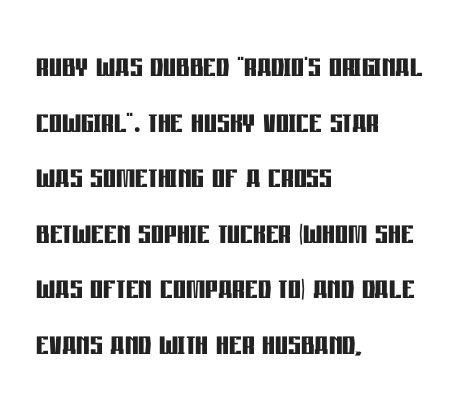
{"serif": "no", "italic": "no", "bold": "yes", "weight": "semibold", "width": "condensed", "stroke_contrast": "low", "x_height": "large", "monospaced": "no", "underline": "no", "align": "left", "line_spacing": "normal", "line_spacing_ratio": 1.39, "letter_spacing": "normal", "letter_spacing_em": 0.0, "glyph_px": 40}
